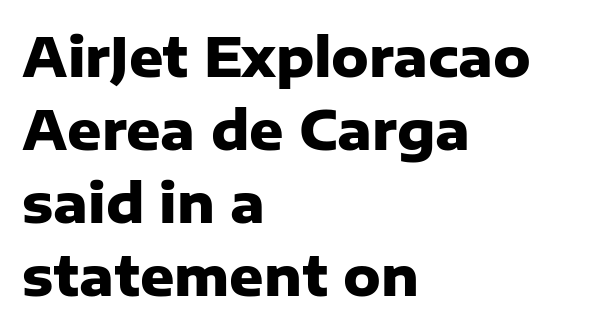
The image shows 53 px heavy sans-serif type, upright; set left-aligned, normal line spacing (1.38x), normal letter spacing, not underlined; low stroke contrast and a medium x-height.
